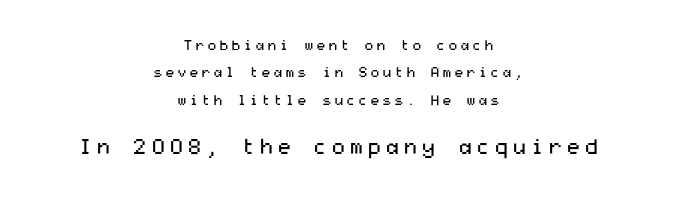
Q: Is the text bold? A: No.
Q: Is the text italic (slanted)? A: No, it is upright.
Q: Is the text underlined? A: No.
Q: How is the paragraph aligned? A: Centered.
Q: Is the spacing between lines tight, normal or loose? A: Loose.
Q: Which block of text is set in a larger size, the first (top) or the second (bottom)? A: The second (bottom) one.
